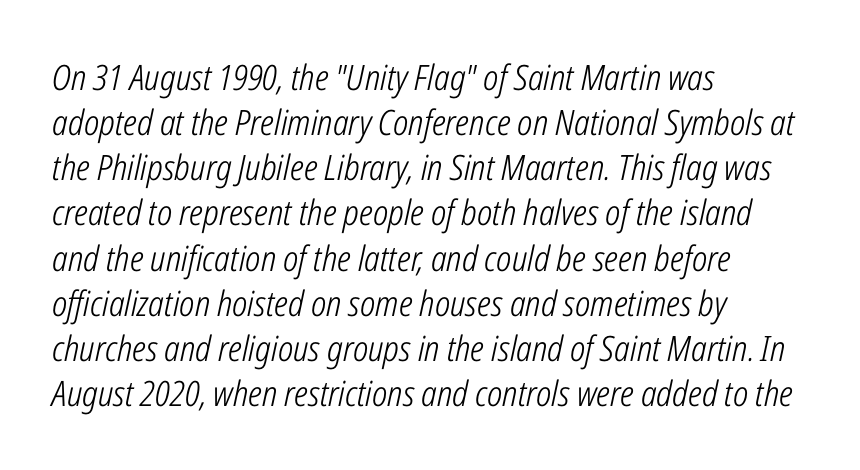
The image shows 35 px light, condensed type, italic (leaning right); set left-aligned, normal line spacing (1.29x), normal letter spacing, not underlined; low stroke contrast and a medium x-height.
